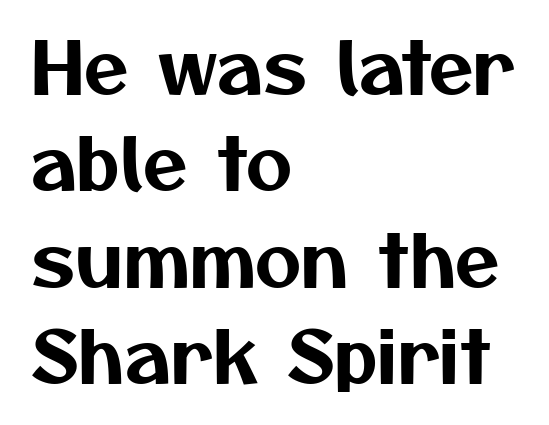
The glyphs are unaccompanied by any horizontal stroke below them. Each letter keeps its own natural width here, so spacing adapts to shape. Typographically, this falls in the sans-serif category. This block has exactly the height ordinary leading produces.
